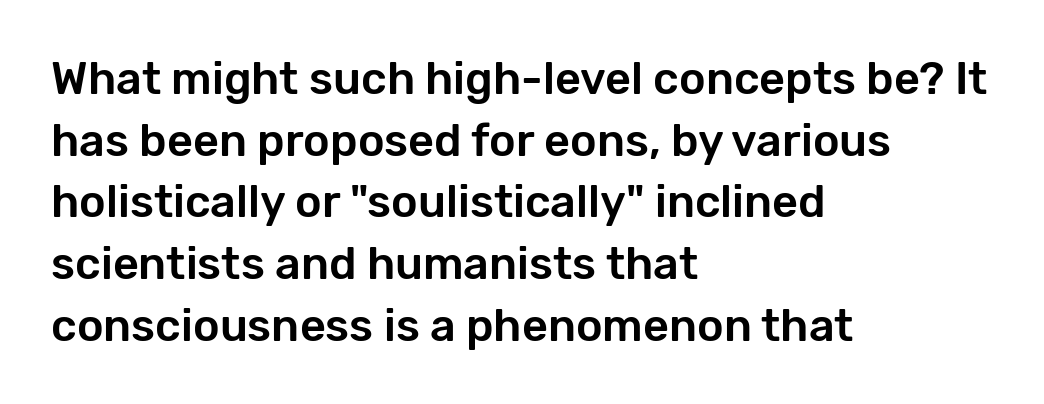
Default kerning and tracking; the words read as compact shapes. The lines in this sample share a left origin and differ only in where they stop. It's the straight-up-and-down kind of type. Here the designer chose a conventional face with non-uniform glyph widths. Regular leading. The typeface chosen for these lines omits serifs.
